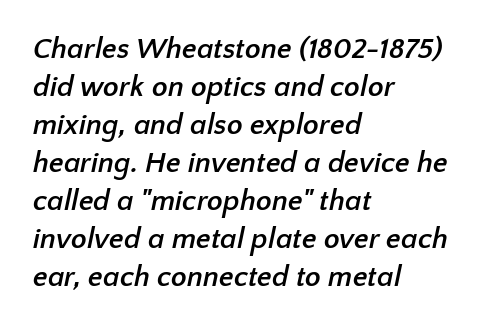
Summary of weight: heavy, a full bold. Vertical spacing — default. In terms of letterspacing, this is plain default setting. These lines are composed in type without serifs.
